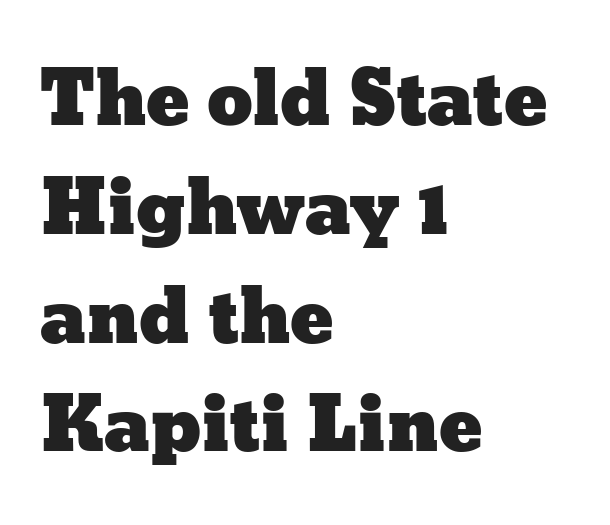
Q: Is the text italic (slanted)? A: No, it is upright.
Q: Is the text underlined? A: No.
Q: How is the paragraph aligned? A: Left-aligned.
Q: Is the spacing between letters normal or unusually wide? A: Normal.
Q: Is the spacing between lines tight, normal or loose? A: Normal.
Q: Width (condensed, normal, or wide)? A: Wide.
Q: Stroke contrast? A: Low.
Q: x-height? A: Medium.
Q: Monospaced? A: No.
